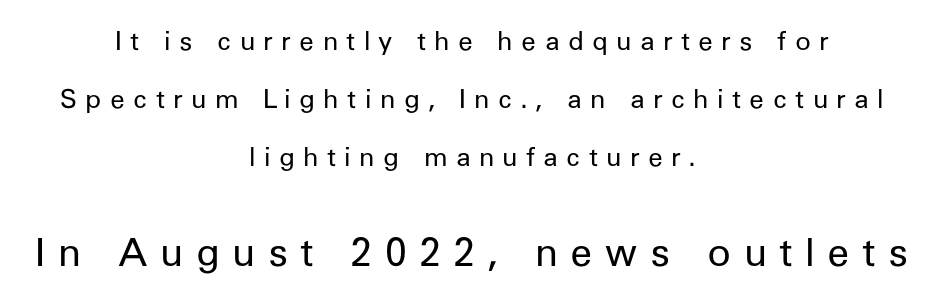
Q: Is the text bold? A: No.
Q: Is the text italic (slanted)? A: No, it is upright.
Q: Is the typeface a serif or a sans-serif typeface? A: Sans-serif.
Q: Is the text underlined? A: No.
Q: How is the paragraph aligned? A: Centered.
Q: Is the spacing between letters normal or unusually wide? A: Unusually wide.
Q: Is the spacing between lines tight, normal or loose? A: Loose.
Q: Which block of text is set in a larger size, the first (top) or the second (bottom)? A: The second (bottom) one.
Q: Width (condensed, normal, or wide)? A: Normal.
Q: Stroke contrast? A: Low.
Q: x-height? A: Medium.
Q: Monospaced? A: No.
